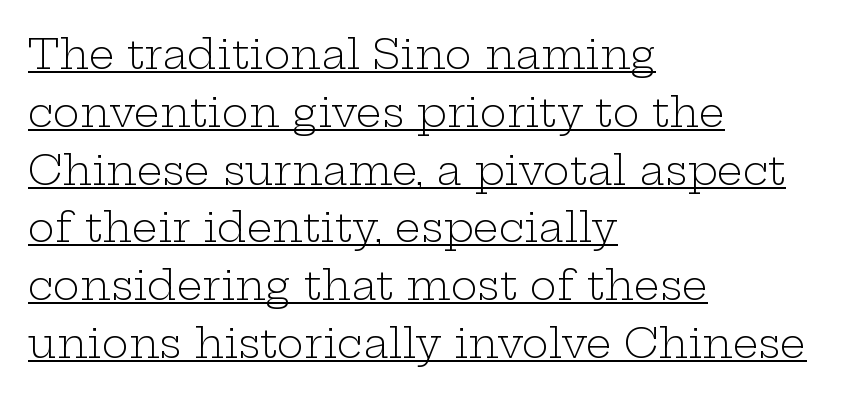
Q: Is the text bold? A: No.
Q: Is the text italic (slanted)? A: No, it is upright.
Q: Is the typeface a serif or a sans-serif typeface? A: Serif.
Q: Is the text underlined? A: Yes.
Q: How is the paragraph aligned? A: Left-aligned.
Q: Is the spacing between letters normal or unusually wide? A: Normal.
Q: Is the spacing between lines tight, normal or loose? A: Normal.
Q: Width (condensed, normal, or wide)? A: Wide.
Q: Stroke contrast? A: Low.
Q: x-height? A: Medium.
Q: Monospaced? A: No.
